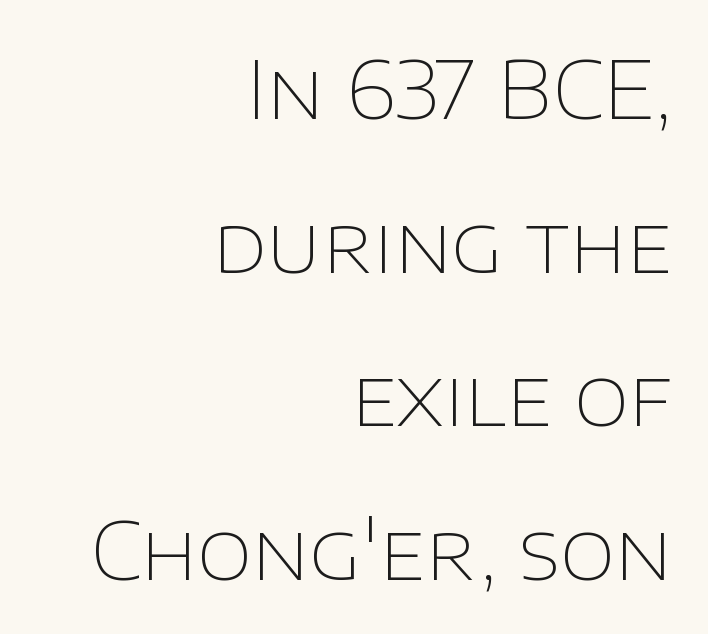
The image shows 80 px thin sans-serif type, upright; set right-aligned, loose line spacing (1.92x), normal letter spacing, not underlined; low stroke contrast and a large x-height.
